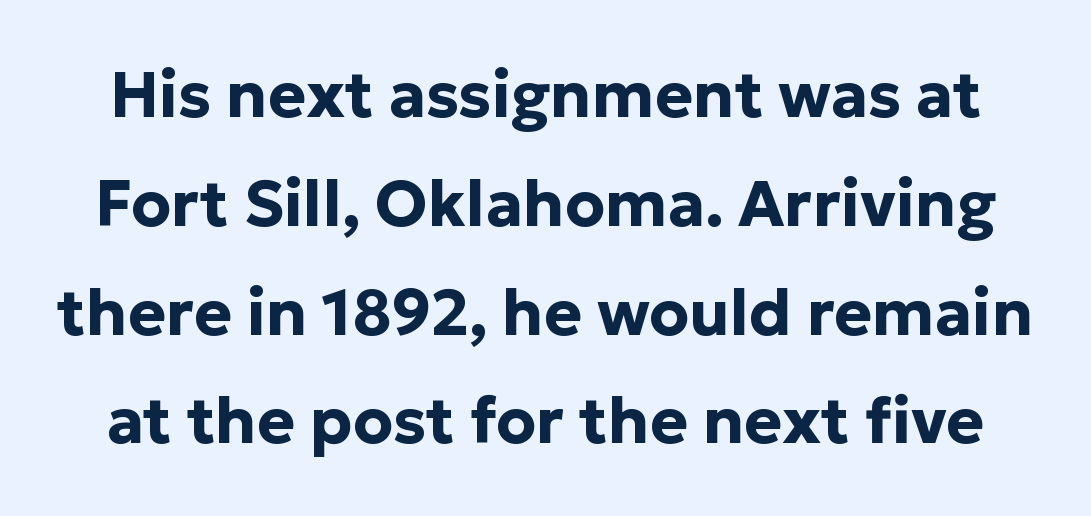
Q: Is the text bold? A: Yes.
Q: Is the text italic (slanted)? A: No, it is upright.
Q: Is the typeface a serif or a sans-serif typeface? A: Sans-serif.
Q: Is the text underlined? A: No.
Q: Is the spacing between letters normal or unusually wide? A: Normal.
Q: Is the spacing between lines tight, normal or loose? A: Normal.
Q: Width (condensed, normal, or wide)? A: Normal.
Q: Stroke contrast? A: Low.
Q: x-height? A: Medium.
Q: Monospaced? A: No.
